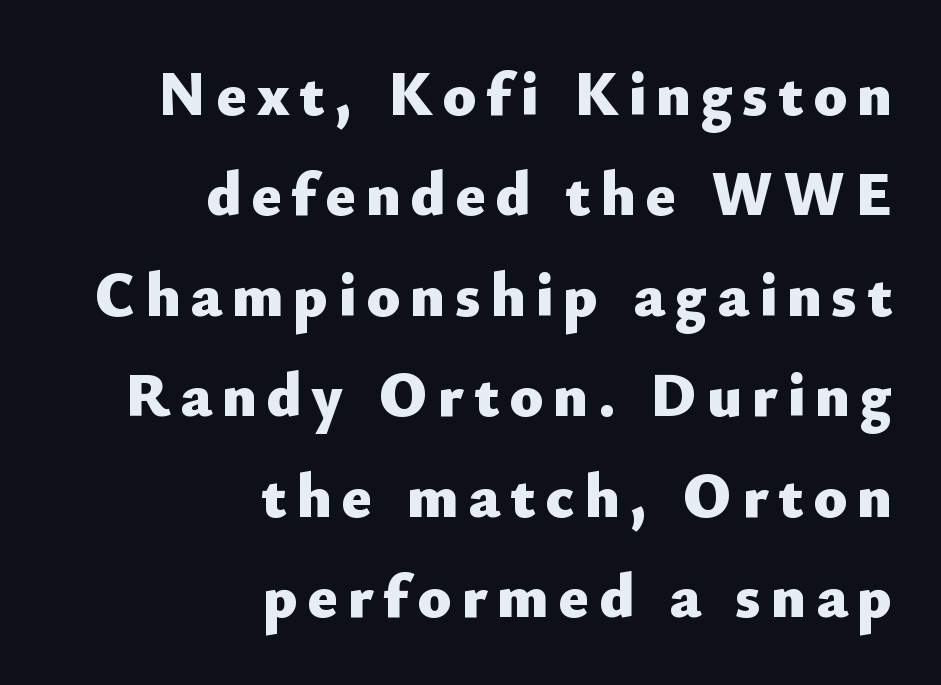
{"serif": "no", "italic": "no", "bold": "yes", "weight": "heavy", "width": "normal", "stroke_contrast": "low", "x_height": "small", "monospaced": "no", "underline": "no", "align": "right", "line_spacing": "normal", "line_spacing_ratio": 1.62, "glyph_px": 62}
